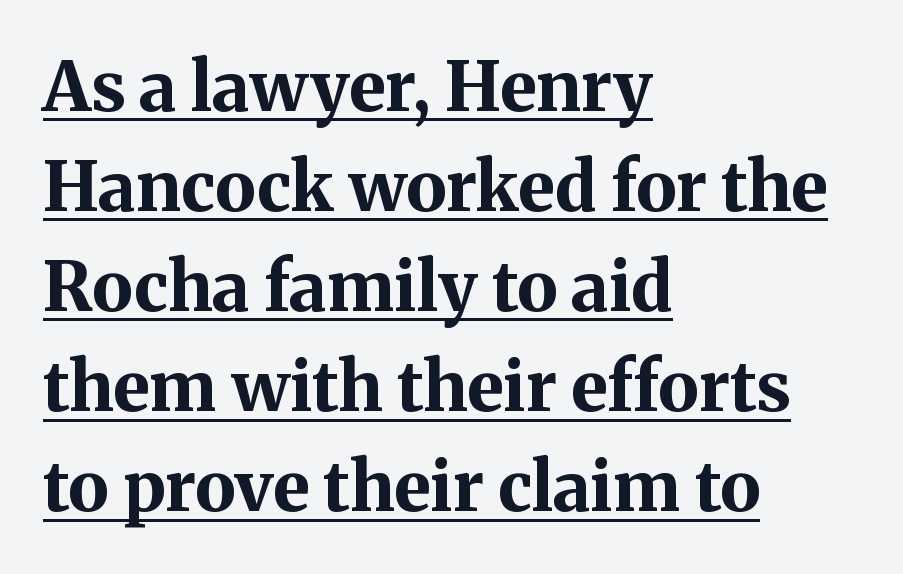
{"serif": "yes", "italic": "no", "bold": "yes", "weight": "bold", "width": "normal", "stroke_contrast": "medium", "x_height": "medium", "monospaced": "no", "underline": "yes", "align": "left", "line_spacing": "normal", "line_spacing_ratio": 1.45, "letter_spacing": "normal", "letter_spacing_em": 0.0, "glyph_px": 69}
